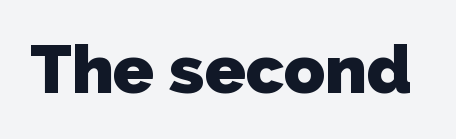
Q: Is the text bold? A: Yes.
Q: Is the typeface a serif or a sans-serif typeface? A: Sans-serif.
Q: Is the text underlined? A: No.
Q: Is the spacing between letters normal or unusually wide? A: Normal.
Q: Width (condensed, normal, or wide)? A: Normal.
Q: Stroke contrast? A: Low.
Q: x-height? A: Medium.
Q: Monospaced? A: No.
